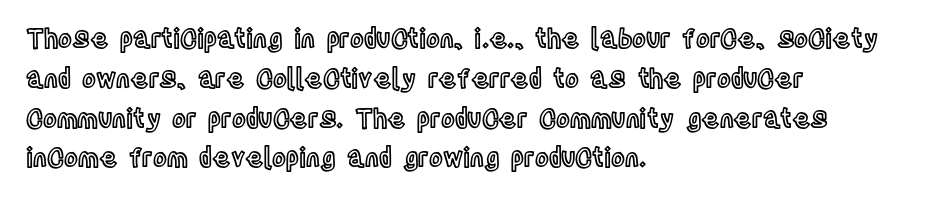
The image shows 26 px text type, upright; set left-aligned, normal line spacing (1.53x), normal letter spacing, not underlined.
